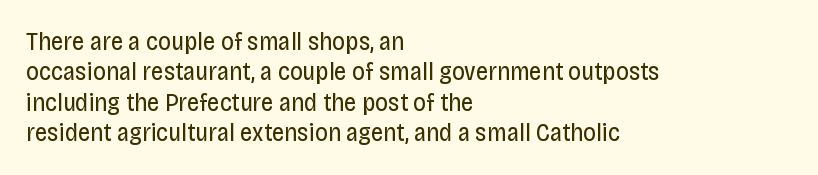
Q: Is the text bold? A: No.
Q: Is the text italic (slanted)? A: No, it is upright.
Q: Is the text underlined? A: No.
Q: How is the paragraph aligned? A: Left-aligned.
Q: Is the spacing between letters normal or unusually wide? A: Normal.
